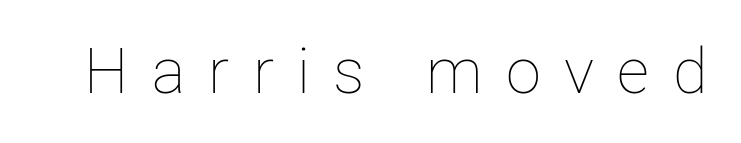
Q: Is the text bold? A: No.
Q: Is the text italic (slanted)? A: No, it is upright.
Q: Is the text underlined? A: No.
Q: Is the spacing between letters normal or unusually wide? A: Unusually wide.
Q: Width (condensed, normal, or wide)? A: Normal.
Q: Stroke contrast? A: Low.
Q: x-height? A: Medium.
Q: Monospaced? A: No.
